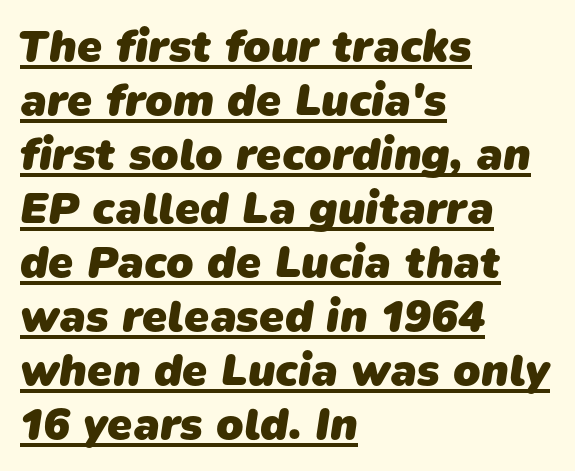
Q: Is the text bold? A: Yes.
Q: Is the typeface a serif or a sans-serif typeface? A: Sans-serif.
Q: Is the text underlined? A: Yes.
Q: How is the paragraph aligned? A: Left-aligned.
Q: Is the spacing between letters normal or unusually wide? A: Normal.
Q: Width (condensed, normal, or wide)? A: Normal.
Q: Stroke contrast? A: Low.
Q: x-height? A: Medium.
Q: Monospaced? A: No.
